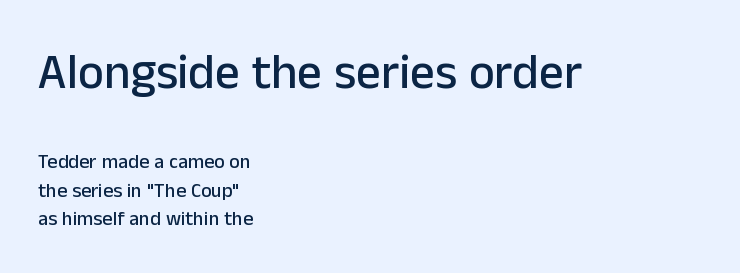
{"serif": "no", "italic": "no", "width": "normal", "stroke_contrast": "low", "x_height": "medium", "monospaced": "no", "underline": "no", "align": "left", "line_spacing": "normal", "line_spacing_ratio": 1.43, "letter_spacing": "normal", "letter_spacing_em": 0.0, "larger_block": "first", "size_ratio": 2.45, "glyph_px": 49}
